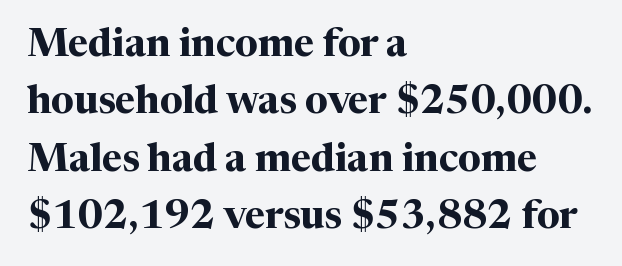
{"serif": "yes", "italic": "no", "bold": "yes", "weight": "bold", "width": "normal", "stroke_contrast": "medium", "x_height": "medium", "monospaced": "no", "underline": "no", "align": "left", "line_spacing": "normal", "line_spacing_ratio": 1.47, "letter_spacing": "normal", "letter_spacing_em": 0.0, "glyph_px": 39}
